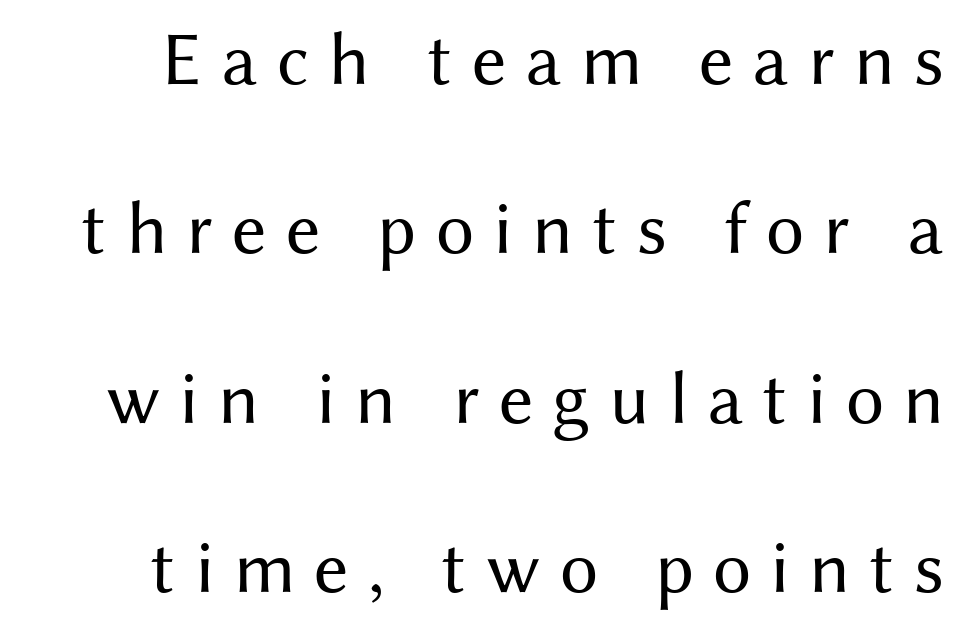
Q: Is the text bold? A: No.
Q: Is the text italic (slanted)? A: No, it is upright.
Q: Is the typeface a serif or a sans-serif typeface? A: Sans-serif.
Q: Is the text underlined? A: No.
Q: Is the spacing between letters normal or unusually wide? A: Unusually wide.
Q: Is the spacing between lines tight, normal or loose? A: Loose.
Q: Width (condensed, normal, or wide)? A: Normal.
Q: Stroke contrast? A: Medium.
Q: x-height? A: Medium.
Q: Monospaced? A: No.
